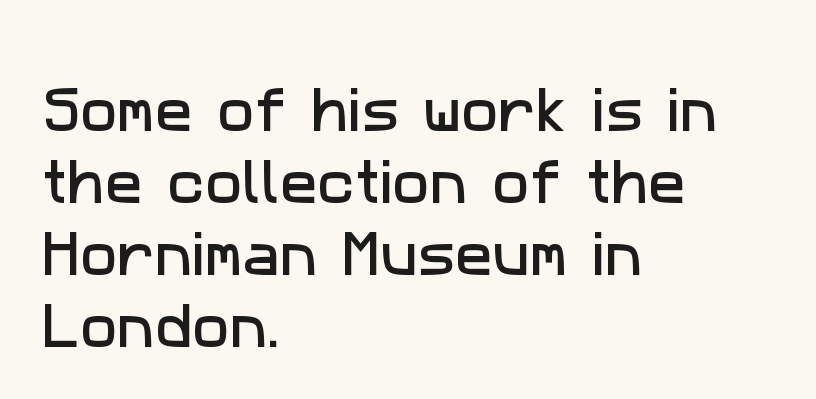
Does the copy run flush right? No — it runs flush left. Clear beneath every line of the passage. No extra tracking has been applied to these lines. Do the characters align in a grid? No, the font is proportional. Is there much room between lines? A standard amount, neither cramped nor airy.
